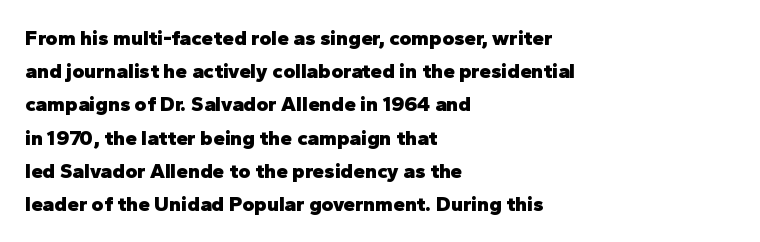
Q: Is the text bold? A: Yes.
Q: Is the text italic (slanted)? A: No, it is upright.
Q: Is the text underlined? A: No.
Q: How is the paragraph aligned? A: Left-aligned.
Q: Is the spacing between letters normal or unusually wide? A: Normal.
Q: Is the spacing between lines tight, normal or loose? A: Normal.
